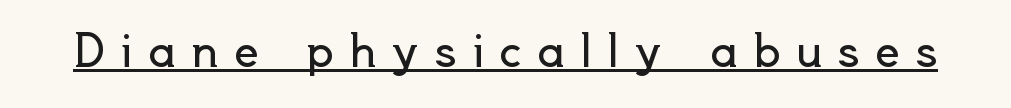
The image shows 43 px regular-weight sans-serif type, upright; set unusually wide letter spacing (+0.36 em), underlined; a small x-height.
